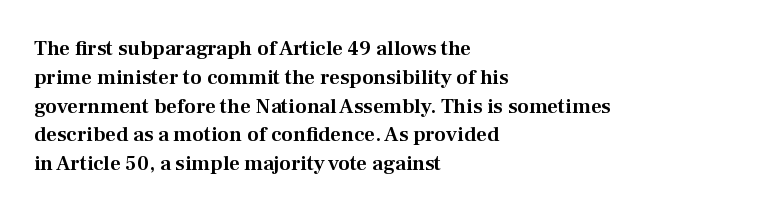
The compositor pushed each line to the left boundary. The strip under each line holds only bare page. When letters stand straight like this, we call the style roman or upright. Letter spacing: default. In terms of leading, this rendering sits right in the middle.
